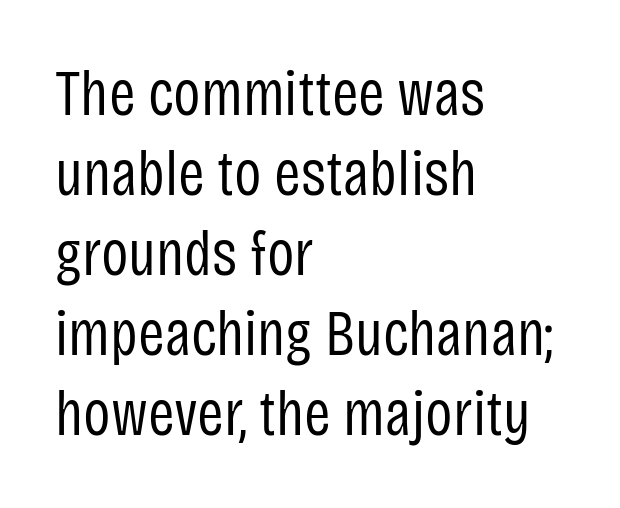
Think standard paragraph weight, or any step lighter than that. One-word summary of the alignment: left. The rendering uses natural spacing where letterforms have individual widths. Ordinary non-slanted type is in use. Glyph-to-glyph distance matches everyday printed text. Vertically, the passage feels balanced, rows spaced as you'd expect.
